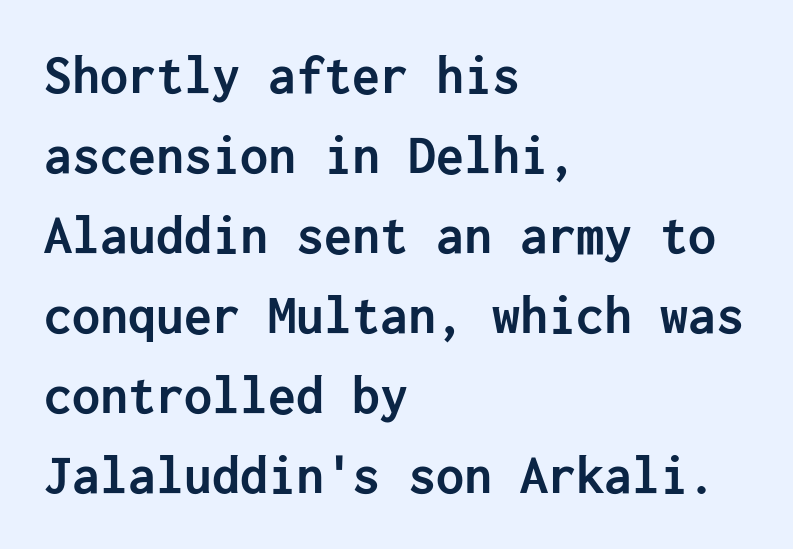
Q: Is the text bold? A: Yes.
Q: Is the text italic (slanted)? A: No, it is upright.
Q: Is the typeface a serif or a sans-serif typeface? A: Sans-serif.
Q: Is the text underlined? A: No.
Q: How is the paragraph aligned? A: Left-aligned.
Q: Is the spacing between letters normal or unusually wide? A: Normal.
Q: Is the spacing between lines tight, normal or loose? A: Normal.
Q: Width (condensed, normal, or wide)? A: Normal.
Q: Stroke contrast? A: Low.
Q: x-height? A: Medium.
